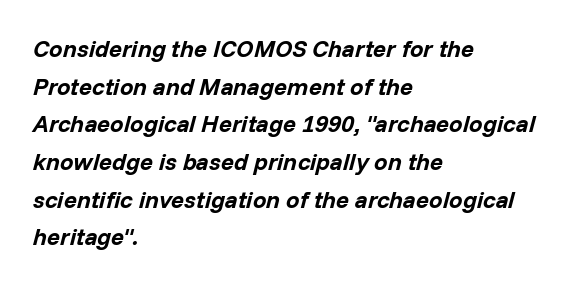
{"italic": "yes", "lean": "right", "slant_degrees": 14, "bold": "yes", "underline": "no", "align": "left", "line_spacing": "normal", "line_spacing_ratio": 1.57, "letter_spacing": "normal", "letter_spacing_em": 0.0, "glyph_px": 24}
